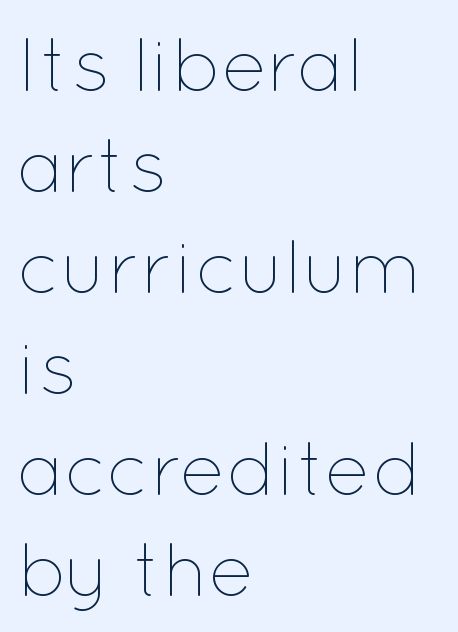
Note the varied advance widths — an 'i' is clearly narrower than an 'm'. Short note: letters normally spaced. This rendering uses left alignment, leaving the right contour irregular. Every character sits straight up, as roman type does.
